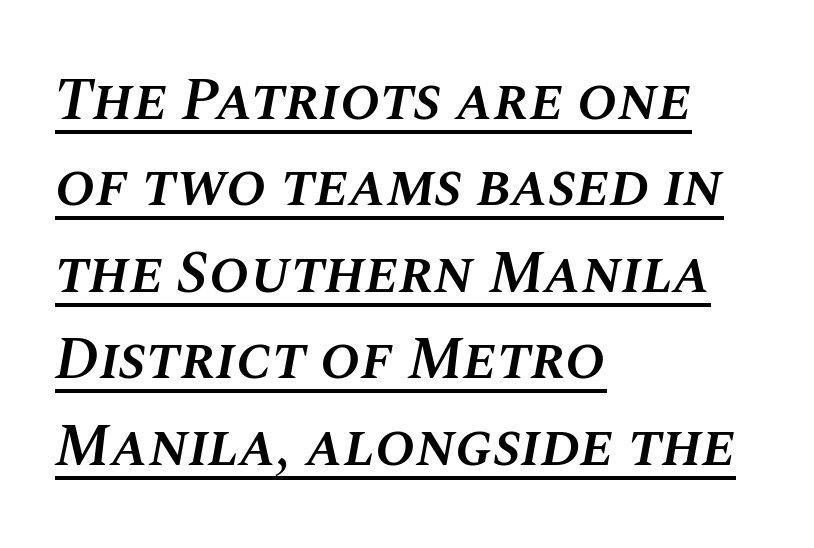
The image shows 60 px semibold type, italic (leaning right); set left-aligned, normal line spacing (1.44x), normal letter spacing, underlined; medium stroke contrast and a large x-height.
